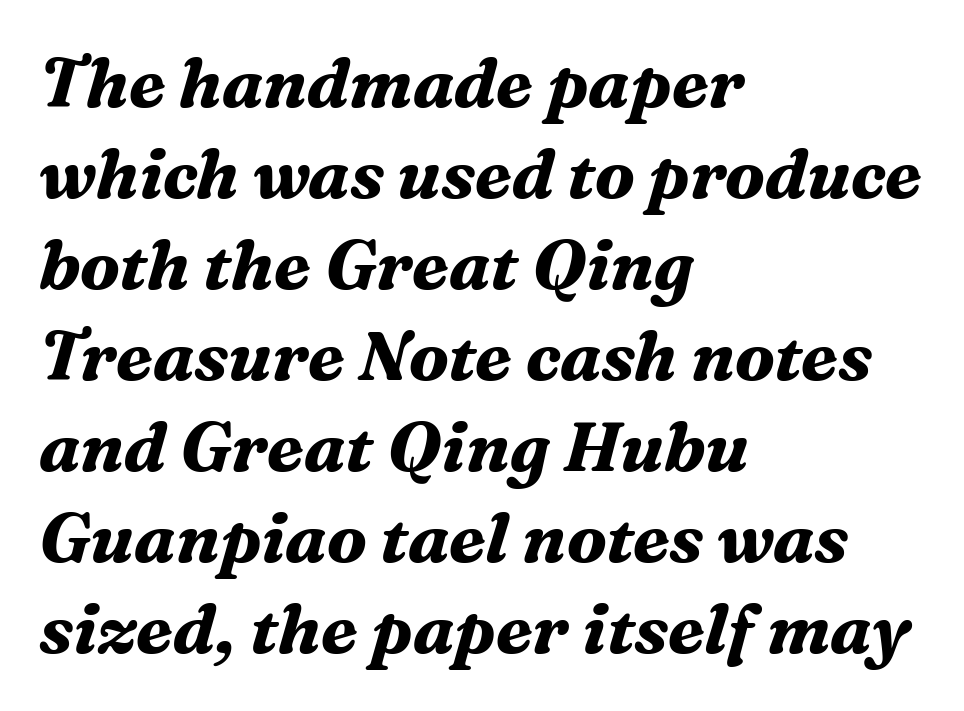
Q: Is the text bold? A: Yes.
Q: Is the text italic (slanted)? A: Yes, it leans right by about 16 degrees.
Q: Is the typeface a serif or a sans-serif typeface? A: Serif.
Q: Is the text underlined? A: No.
Q: How is the paragraph aligned? A: Left-aligned.
Q: Is the spacing between letters normal or unusually wide? A: Normal.
Q: Is the spacing between lines tight, normal or loose? A: Normal.
Q: Width (condensed, normal, or wide)? A: Normal.
Q: Stroke contrast? A: Medium.
Q: x-height? A: Medium.
Q: Monospaced? A: No.
